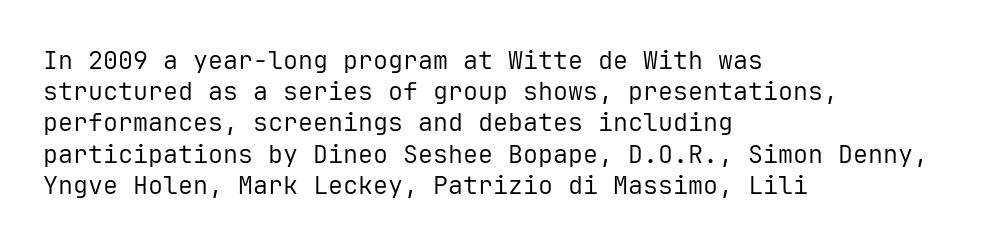
Spacing between characters is what you'd get straight out of the box. Ordinary non-slanted type is in use. The compositor pushed each line to the left boundary. Rows of type keep a routine distance in the vertical direction.
